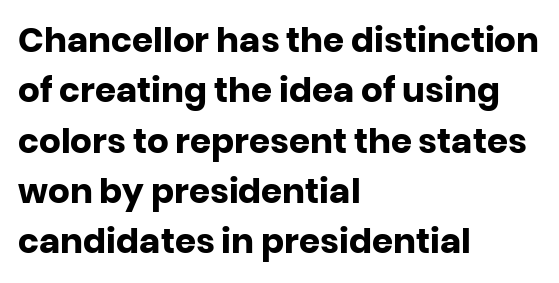
{"serif": "no", "italic": "no", "bold": "yes", "weight": "heavy", "width": "normal", "stroke_contrast": "low", "x_height": "large", "monospaced": "no", "underline": "no", "align": "left", "line_spacing": "normal", "line_spacing_ratio": 1.48, "letter_spacing": "normal", "letter_spacing_em": 0.0, "glyph_px": 34}
